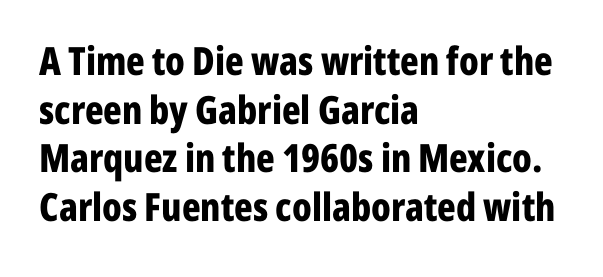
No word sits above an underline. The typesetter chose a ragged-right arrangement here. Leading matches the norm, producing a regular column. Students, note that the glyphs here touch the page at normal intervals.
